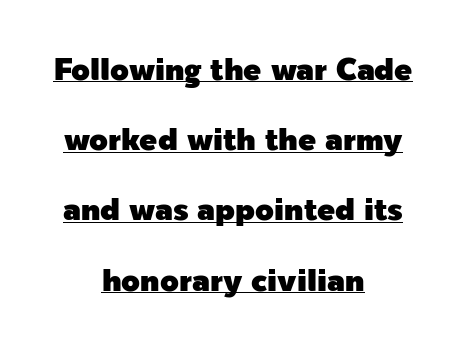
The image shows 30 px sans-serif type, upright; set centered, loose line spacing (2.34x), normal letter spacing, underlined; a medium x-height.
